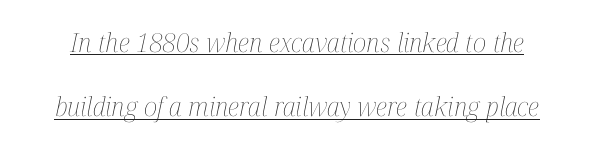
Q: Is the text bold? A: No.
Q: Is the text italic (slanted)? A: Yes, it leans right by about 12 degrees.
Q: Is the text underlined? A: Yes.
Q: Is the spacing between letters normal or unusually wide? A: Normal.
Q: Is the spacing between lines tight, normal or loose? A: Loose.
